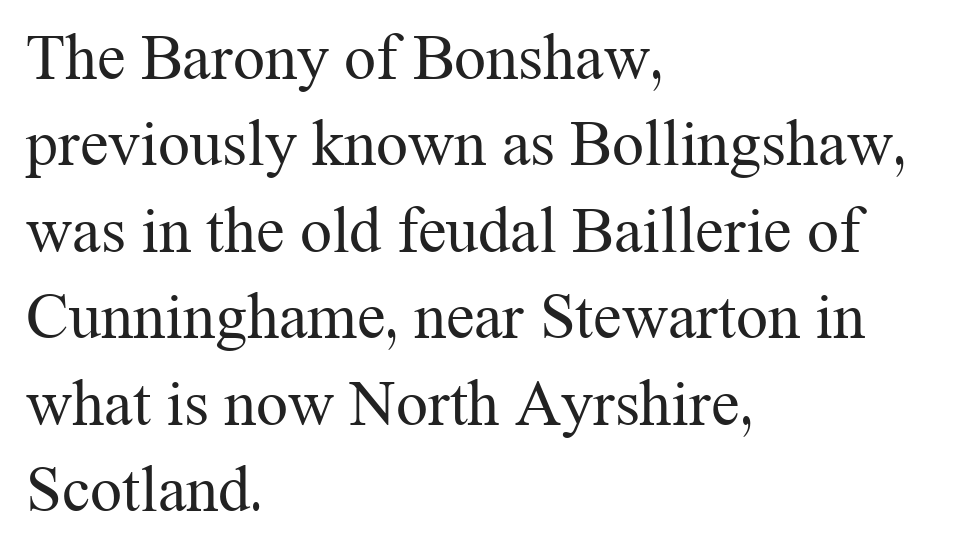
{"serif": "yes", "italic": "no", "bold": "no", "weight": "regular", "width": "normal", "stroke_contrast": "medium", "x_height": "medium", "monospaced": "no", "underline": "no", "align": "left", "line_spacing": "normal", "line_spacing_ratio": 1.35, "letter_spacing": "normal", "letter_spacing_em": 0.0, "glyph_px": 64}
